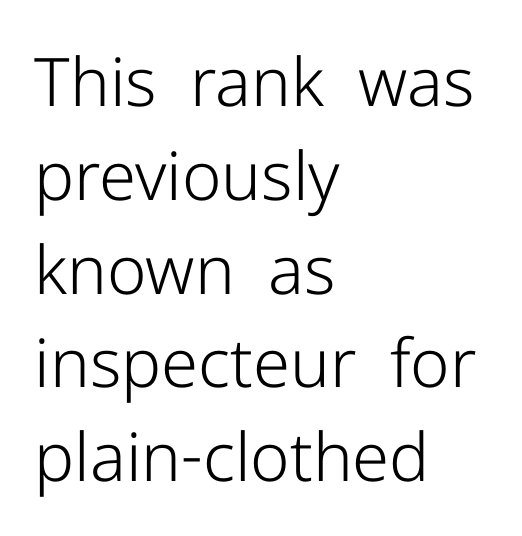
The image shows 67 px light sans-serif type, upright; set left-aligned, normal line spacing (1.4x), normal letter spacing, not underlined; low stroke contrast and a medium x-height.
